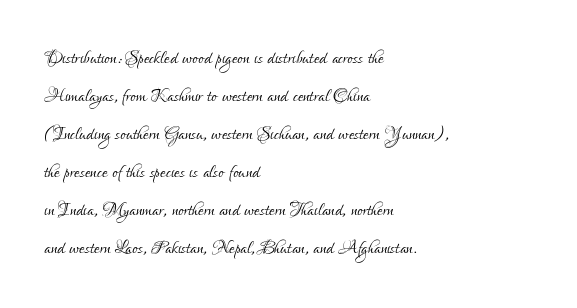
{"bold": "no", "underline": "no", "align": "left", "line_spacing": "normal", "line_spacing_ratio": 1.52, "letter_spacing": "normal", "letter_spacing_em": 0.0, "glyph_px": 25}
